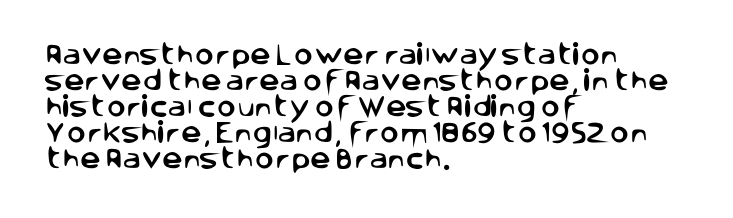
{"italic": "no", "underline": "no", "align": "left", "line_spacing": "tight", "line_spacing_ratio": 1.13, "letter_spacing": "normal", "letter_spacing_em": 0.0, "glyph_px": 23}
